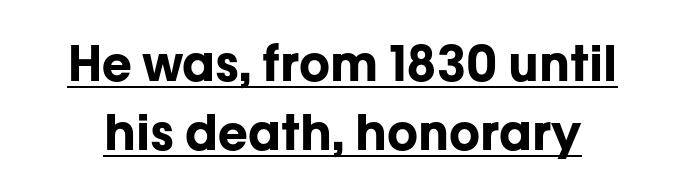
The image shows 49 px bold sans-serif type, upright; set normal line spacing (1.4x), normal letter spacing, underlined; low stroke contrast and a medium x-height.
